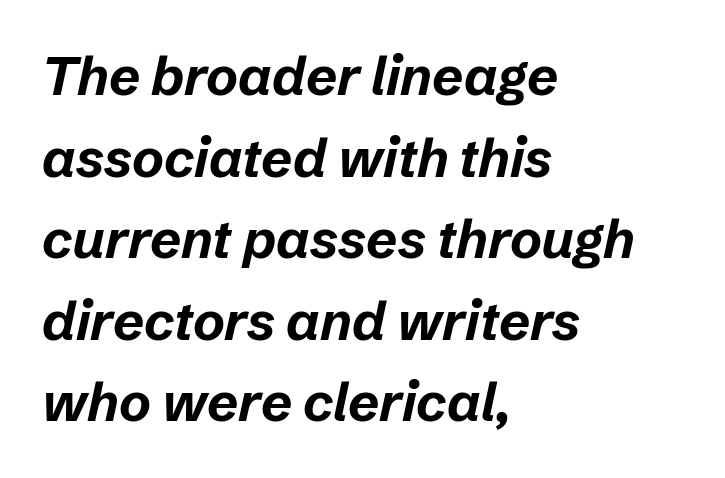
The face used here is rendered with its standard letterfit. The passage shown is not underscored anywhere. The paragraph shown leans on its left margin. In terms of posture, this sample is oblique.
